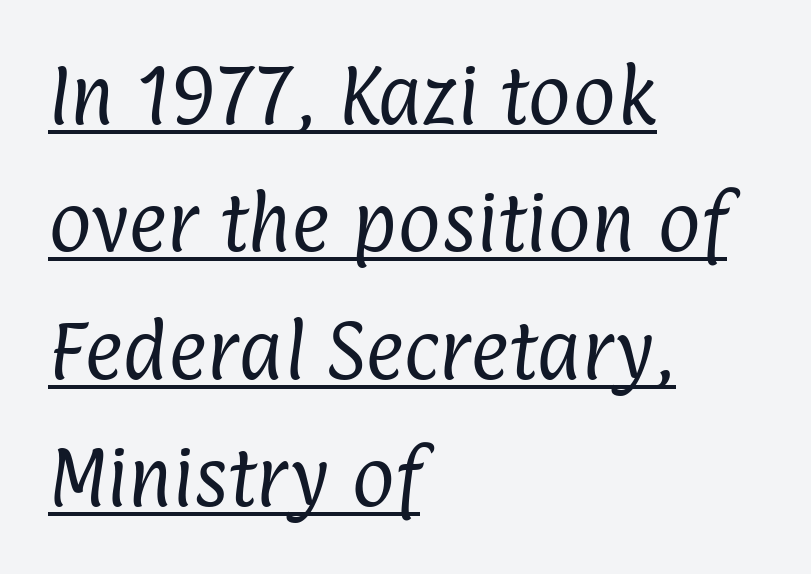
{"serif": "no", "bold": "no", "weight": "regular", "width": "condensed", "stroke_contrast": "low", "x_height": "medium", "monospaced": "no", "underline": "yes", "align": "left", "line_spacing": "loose", "line_spacing_ratio": 1.93, "letter_spacing": "normal", "letter_spacing_em": 0.0, "glyph_px": 66}
